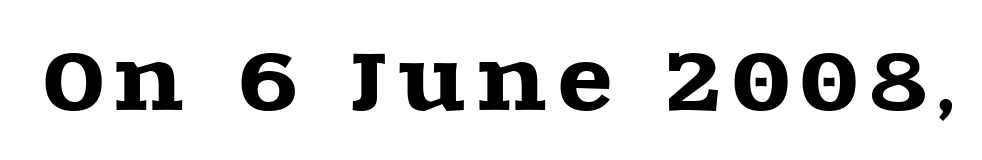
Do the characters align in a grid? No, the font is proportional. This rendering features lettering with no underline. Italic: no, the glyphs are upright roman. A serif font was chosen for this passage.
